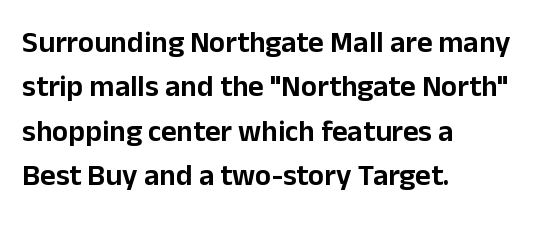
Q: Is the text italic (slanted)? A: No, it is upright.
Q: Is the typeface a serif or a sans-serif typeface? A: Sans-serif.
Q: Is the text underlined? A: No.
Q: How is the paragraph aligned? A: Left-aligned.
Q: Is the spacing between letters normal or unusually wide? A: Normal.
Q: Is the spacing between lines tight, normal or loose? A: Normal.
Q: Width (condensed, normal, or wide)? A: Normal.
Q: Stroke contrast? A: Low.
Q: x-height? A: Medium.
Q: Monospaced? A: No.
